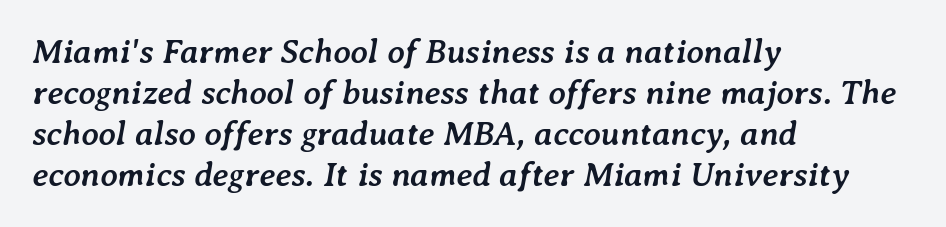
The image shows 34 px semibold type, italic (leaning right); set left-aligned, line spacing 1.21x, normal letter spacing, not underlined; low stroke contrast and a medium x-height.
